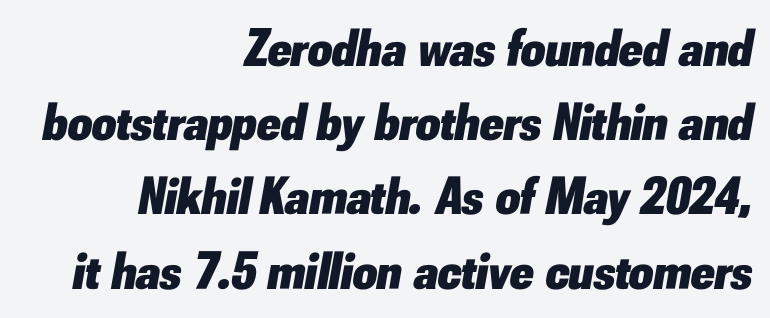
{"italic": "yes", "lean": "right", "slant_degrees": 10, "bold": "yes", "weight": "heavy", "width": "normal", "stroke_contrast": "low", "x_height": "small", "monospaced": "no", "underline": "no", "align": "right", "line_spacing": "normal", "line_spacing_ratio": 1.4, "letter_spacing": "normal", "letter_spacing_em": 0.0, "glyph_px": 53}
